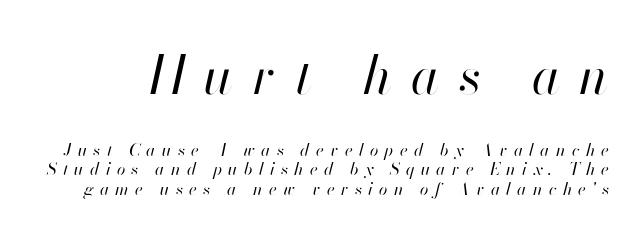
Q: Is the text bold? A: No.
Q: Is the text italic (slanted)? A: Yes, it leans right by about 13 degrees.
Q: Is the text underlined? A: No.
Q: Is the spacing between letters normal or unusually wide? A: Unusually wide.
Q: Is the spacing between lines tight, normal or loose? A: Tight.
Q: Which block of text is set in a larger size, the first (top) or the second (bottom)? A: The first (top) one.
Q: Width (condensed, normal, or wide)? A: Normal.
Q: Stroke contrast? A: High.
Q: x-height? A: Small.
Q: Monospaced? A: No.
